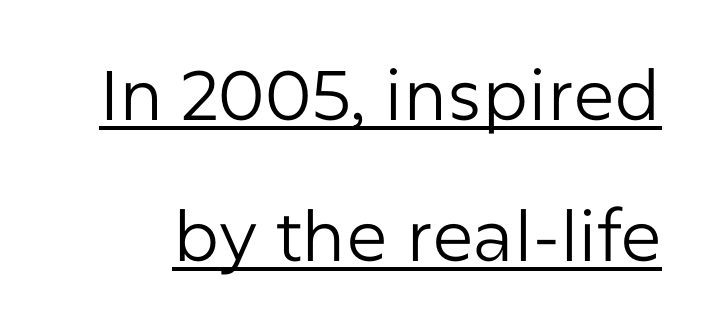
{"serif": "no", "italic": "no", "bold": "no", "weight": "regular", "width": "normal", "stroke_contrast": "low", "x_height": "medium", "monospaced": "no", "underline": "yes", "line_spacing": "loose", "line_spacing_ratio": 2.01, "letter_spacing": "normal", "letter_spacing_em": 0.0, "glyph_px": 70}
